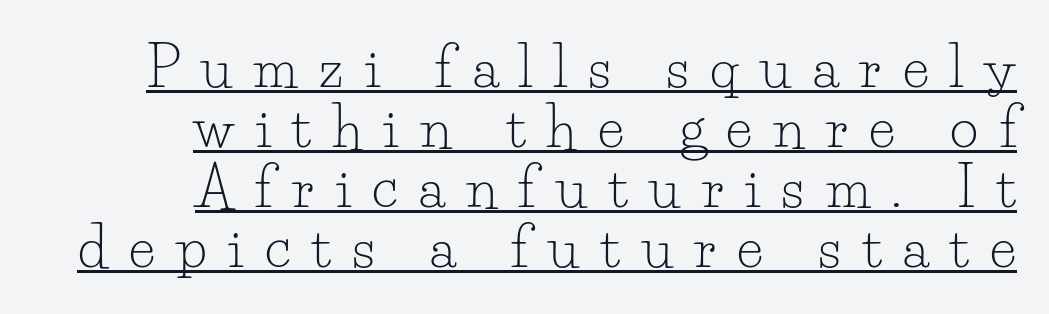
The image shows 55 px light serif type, upright; set right-aligned, tight line spacing (1.09x), unusually wide letter spacing (+0.39 em), underlined; low stroke contrast and a small x-height.
